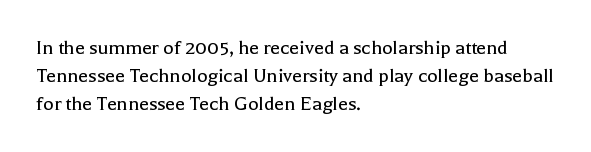
{"italic": "no", "bold": "no", "underline": "no", "align": "left", "line_spacing": "normal", "line_spacing_ratio": 1.28, "letter_spacing": "normal", "letter_spacing_em": 0.0, "glyph_px": 22}
